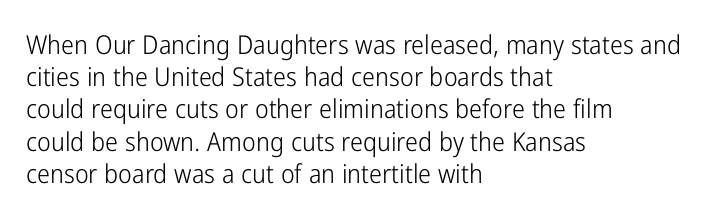
The image shows 26 px text type, upright; set left-aligned, line spacing 1.24x, normal letter spacing, not underlined.
